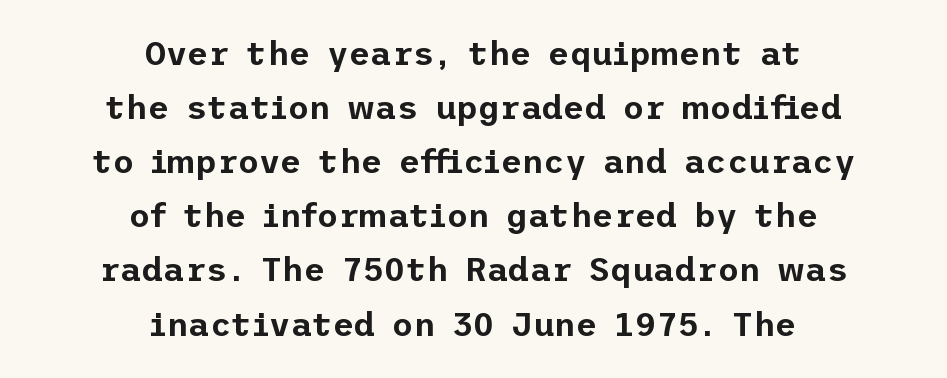
Q: Is the text italic (slanted)? A: No, it is upright.
Q: Is the typeface a serif or a sans-serif typeface? A: Sans-serif.
Q: Is the text underlined? A: No.
Q: How is the paragraph aligned? A: Centered.
Q: Is the spacing between letters normal or unusually wide? A: Normal.
Q: Is the spacing between lines tight, normal or loose? A: Normal.
Q: Width (condensed, normal, or wide)? A: Normal.
Q: Stroke contrast? A: Low.
Q: x-height? A: Medium.
